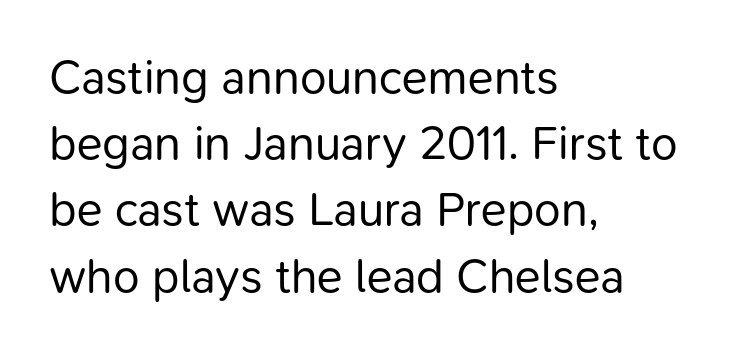
{"serif": "no", "italic": "no", "bold": "no", "weight": "regular", "width": "normal", "stroke_contrast": "low", "x_height": "medium", "monospaced": "no", "underline": "no", "align": "left", "line_spacing": "normal", "line_spacing_ratio": 1.38, "letter_spacing": "normal", "letter_spacing_em": 0.0, "glyph_px": 48}
